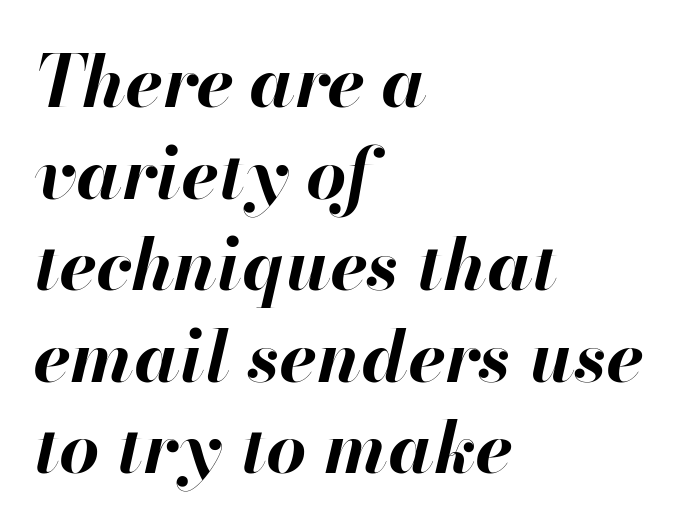
Q: Is the text bold? A: Yes.
Q: Is the text italic (slanted)? A: Yes, it leans right by about 13 degrees.
Q: Is the text underlined? A: No.
Q: How is the paragraph aligned? A: Left-aligned.
Q: Is the spacing between letters normal or unusually wide? A: Normal.
Q: Is the spacing between lines tight, normal or loose? A: Normal.
Q: Width (condensed, normal, or wide)? A: Normal.
Q: Stroke contrast? A: High.
Q: x-height? A: Small.
Q: Monospaced? A: No.
